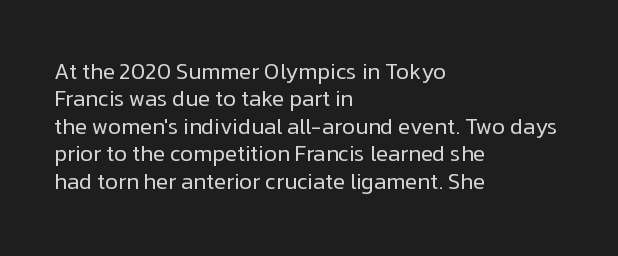
{"italic": "no", "bold": "no", "underline": "no", "align": "left", "line_spacing": "normal", "line_spacing_ratio": 1.25, "letter_spacing": "normal", "letter_spacing_em": 0.0, "glyph_px": 22}
